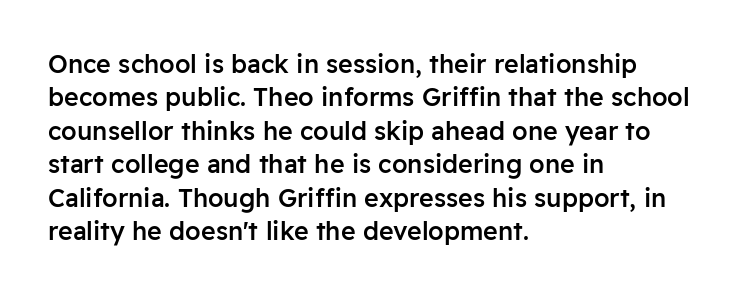
The glyphs have the mass of a demibold cut, below bold. The line-height multiplier appears to be the usual default. Any mark beneath the type? The region is blank. Layout note: lines flush left. Quick note: not italic, upright. The type is set solid horizontally, with unmodified tracking.
